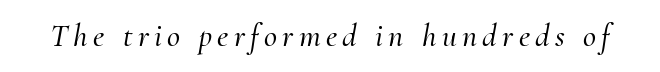
Q: Is the text italic (slanted)? A: Yes, it leans right by about 10 degrees.
Q: Is the typeface a serif or a sans-serif typeface? A: Serif.
Q: Is the text underlined? A: No.
Q: Width (condensed, normal, or wide)? A: Normal.
Q: Stroke contrast? A: Medium.
Q: x-height? A: Small.
Q: Monospaced? A: No.
